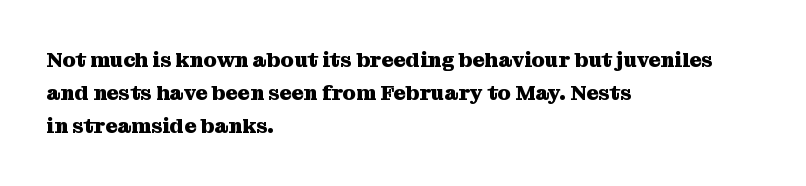
Weight check: bold — yes, fully. This rendering features lettering with no underline. This is the regular roman posture of the typeface. Is there much room between lines? A standard amount, neither cramped nor airy. No extra tracking has been applied to these lines. The rag falls on the right side of this text block.
